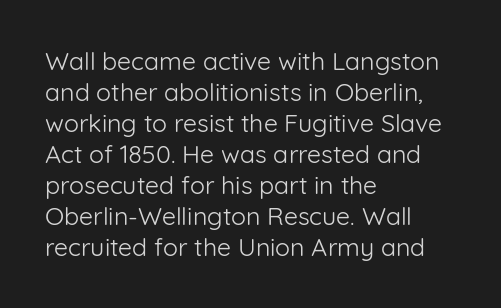
{"italic": "no", "bold": "no", "underline": "no", "align": "left", "line_spacing_ratio": 1.24, "letter_spacing": "normal", "letter_spacing_em": 0.0, "glyph_px": 25}
